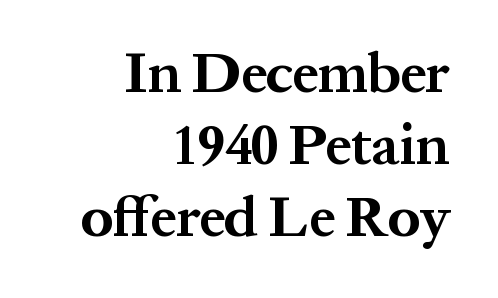
Posture: upright roman. Standard letterfit; no display-style spreading of the glyphs. The rendering uses natural spacing where letterforms have individual widths. The rag falls on the left side of this text block. Students, observe: this is what conventionally led text looks like.
